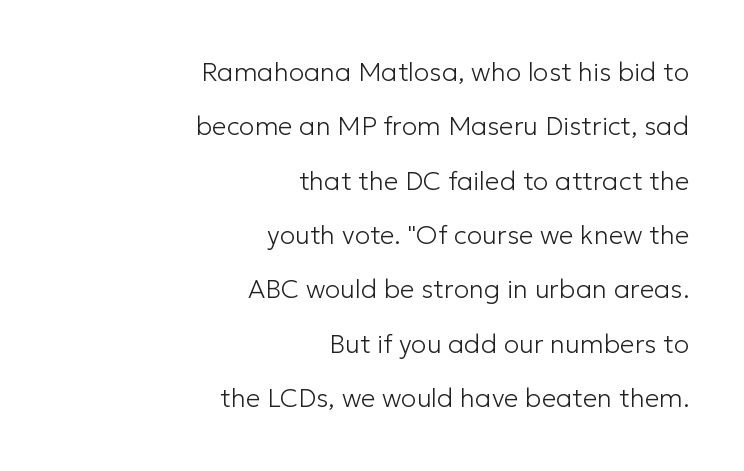
The strokes carry an ordinary text weight at most. The letters stand straight up with perfectly vertical stems. The gaps between neighbouring characters are ordinary and unremarkable. Descenders are the only things crossing below the line. Leftover space on each line is placed entirely before the opening word.
